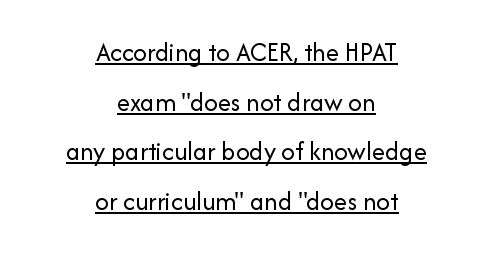
In designer terms, the underline attribute is active on this setting. Look at the tracking — it's just the regular setting, nothing added. Casual observation: everything's sitting right in the middle. Is there any slant? The stems are plumb. Is the type heavy? It reads as light-to-regular instead.
